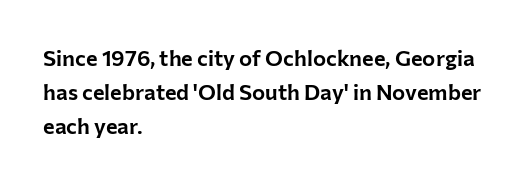
Q: Is the text italic (slanted)? A: No, it is upright.
Q: Is the text underlined? A: No.
Q: How is the paragraph aligned? A: Left-aligned.
Q: Is the spacing between letters normal or unusually wide? A: Normal.
Q: Is the spacing between lines tight, normal or loose? A: Normal.
